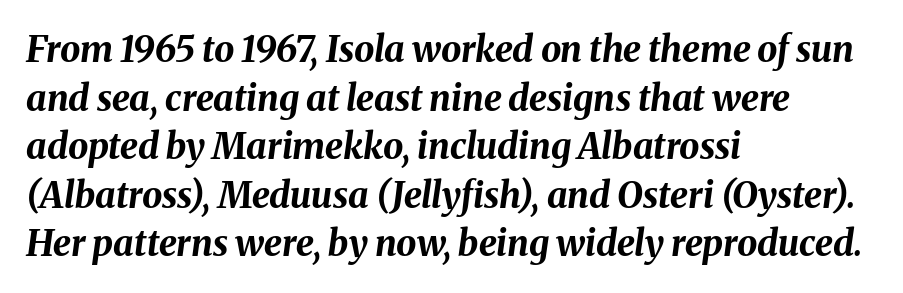
The image shows 36 px bold type, italic (leaning right); set left-aligned, normal line spacing (1.35x), normal letter spacing, not underlined; medium stroke contrast and a medium x-height.
